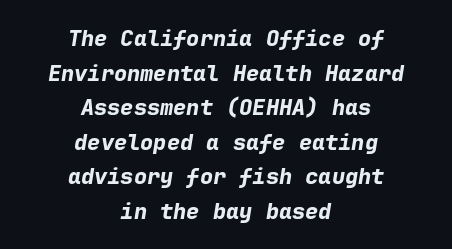
{"italic": "yes", "lean": "right", "slant_degrees": 9, "bold": "yes", "underline": "no", "align": "center", "line_spacing": "normal", "line_spacing_ratio": 1.57, "letter_spacing": "normal", "letter_spacing_em": 0.0, "glyph_px": 22}
